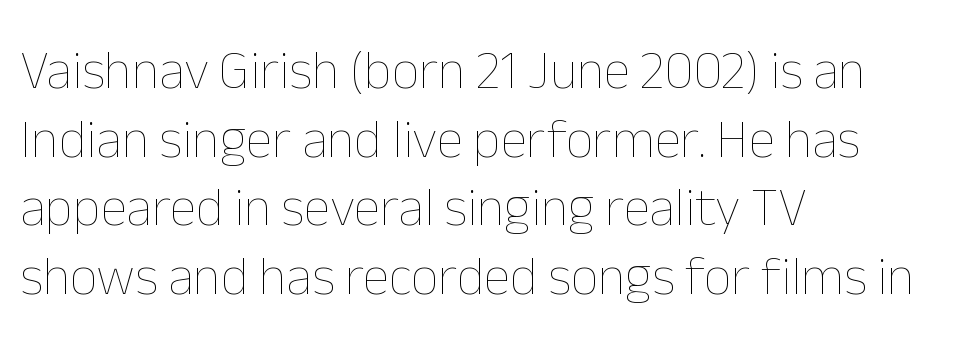
{"italic": "no", "bold": "no", "weight": "thin", "width": "normal", "stroke_contrast": "low", "x_height": "medium", "monospaced": "no", "underline": "no", "align": "left", "line_spacing": "normal", "line_spacing_ratio": 1.27, "letter_spacing": "normal", "letter_spacing_em": 0.0, "glyph_px": 54}
